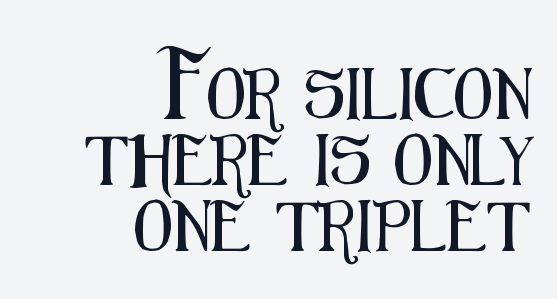
{"italic": "no", "width": "condensed", "stroke_contrast": "medium", "x_height": "medium", "monospaced": "no", "underline": "no", "align": "right", "line_spacing": "normal", "line_spacing_ratio": 1.32, "letter_spacing": "normal", "letter_spacing_em": 0.0, "glyph_px": 50}
